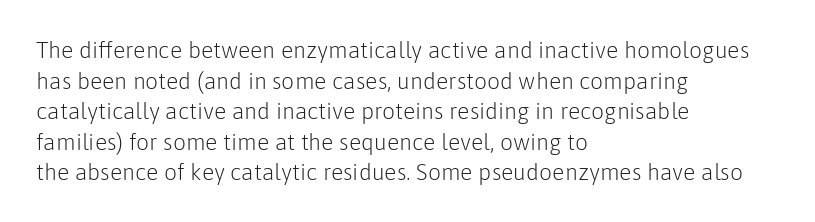
{"italic": "no", "bold": "no", "underline": "no", "align": "left", "line_spacing": "normal", "line_spacing_ratio": 1.33, "letter_spacing": "normal", "letter_spacing_em": 0.0, "glyph_px": 23}
